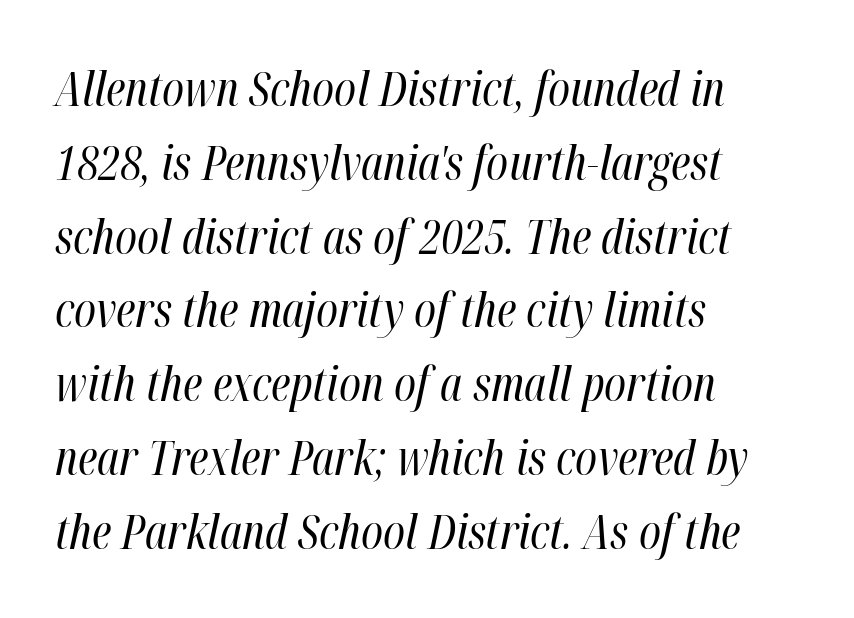
The image shows 47 px regular-weight, condensed type, italic (leaning right); set left-aligned, normal line spacing (1.57x), normal letter spacing, not underlined; high stroke contrast and a medium x-height.
